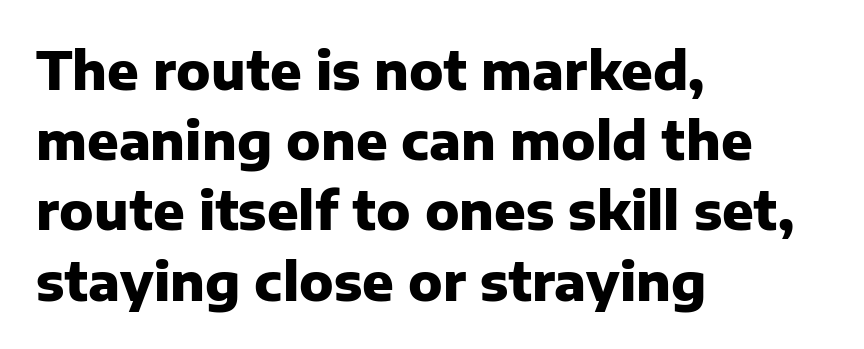
The image shows 52 px heavy sans-serif type, upright; set left-aligned, normal line spacing (1.35x), normal letter spacing, not underlined; low stroke contrast and a medium x-height.
